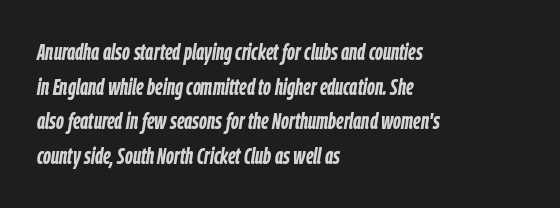
{"italic": "yes", "lean": "right", "slant_degrees": 9, "bold": "yes", "underline": "no", "align": "left", "line_spacing": "normal", "line_spacing_ratio": 1.51, "letter_spacing": "normal", "letter_spacing_em": 0.0, "glyph_px": 23}
